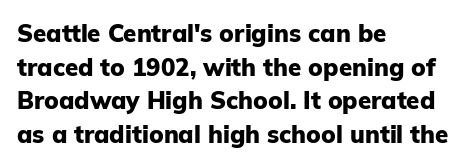
Any mark beneath the type? The region is blank. Regular leading. The face used here is rendered with its standard letterfit. These words are printed bold, with thick strokes throughout. Italic? Not at all — the glyphs are vertical. Left-aligned paragraph, ragged on the right.
